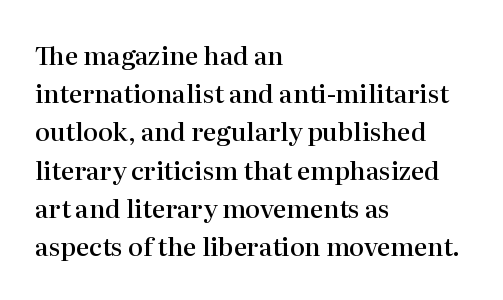
How heavy is the stroke? Medium-heavy — a semibold, shy of bold. Summary of vertical rhythm: regular, with standard interline spacing. Underline: absent. Inter-character spacing is left at the font's built-in metrics. A student would call this left alignment; a typographer would say flush left, rag right. Italic? Not at all — the glyphs are vertical.
